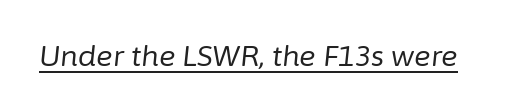
The image shows 28 px regular-weight type, italic (leaning right); set normal letter spacing, underlined; low stroke contrast and a medium x-height.
